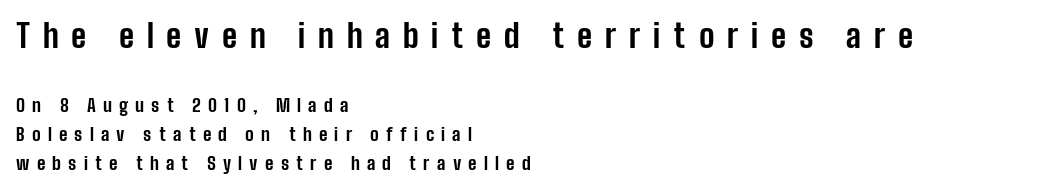
Q: Is the text bold? A: Yes.
Q: Is the text italic (slanted)? A: No, it is upright.
Q: Is the typeface a serif or a sans-serif typeface? A: Sans-serif.
Q: Is the text underlined? A: No.
Q: How is the paragraph aligned? A: Left-aligned.
Q: Is the spacing between letters normal or unusually wide? A: Unusually wide.
Q: Is the spacing between lines tight, normal or loose? A: Normal.
Q: Which block of text is set in a larger size, the first (top) or the second (bottom)? A: The first (top) one.
Q: Width (condensed, normal, or wide)? A: Condensed.
Q: Stroke contrast? A: Low.
Q: x-height? A: Medium.
Q: Monospaced? A: No.
